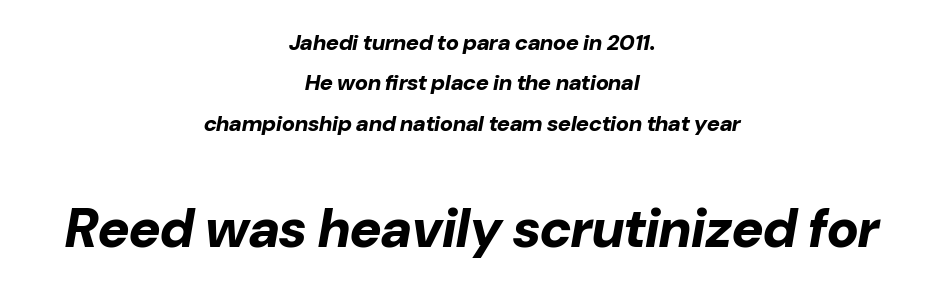
{"italic": "yes", "lean": "right", "slant_degrees": 10, "bold": "yes", "weight": "bold", "width": "normal", "stroke_contrast": "low", "x_height": "medium", "monospaced": "no", "underline": "no", "align": "center", "line_spacing_ratio": 1.84, "letter_spacing": "normal", "letter_spacing_em": 0.0, "larger_block": "second", "size_ratio": 2.45, "glyph_px": 54}
